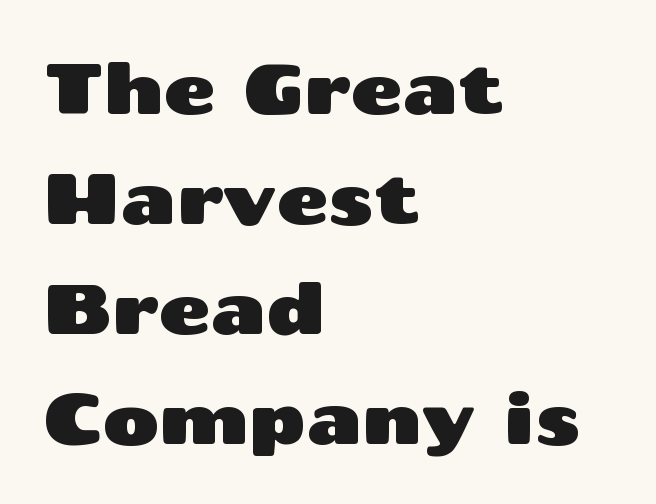
{"serif": "no", "italic": "no", "width": "wide", "stroke_contrast": "medium", "x_height": "medium", "monospaced": "no", "underline": "no", "align": "left", "line_spacing": "normal", "line_spacing_ratio": 1.57, "letter_spacing": "normal", "letter_spacing_em": 0.0, "glyph_px": 70}
